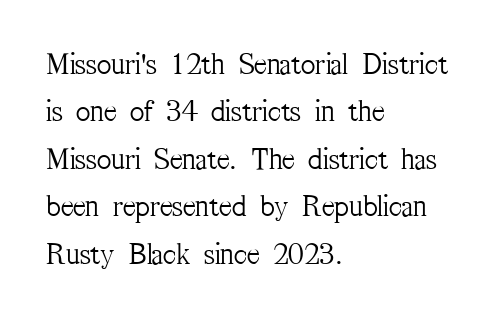
The image shows 31 px light, condensed serif type, upright; set left-aligned, normal line spacing (1.53x), normal letter spacing, not underlined; medium stroke contrast and a medium x-height.
